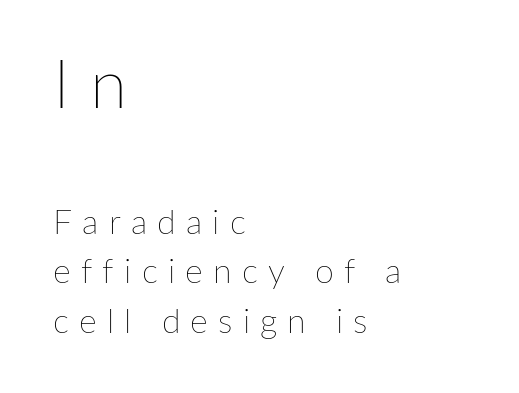
The lettering stays uniformly vertical, giving the passage a roman look. The passage shown is not bold in any degree. Line beginnings align vertically; line endings do not. A typesetter would call this proportional, since set widths differ per character. Tracking here is generous; glyphs stand well apart from one another. A typesetter would call this leading conventional body-copy spacing.
